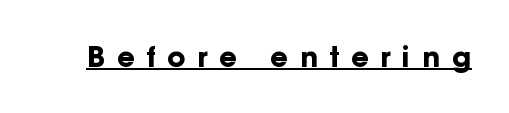
Q: Is the text bold? A: Yes.
Q: Is the text italic (slanted)? A: No, it is upright.
Q: Is the typeface a serif or a sans-serif typeface? A: Sans-serif.
Q: Is the text underlined? A: Yes.
Q: Is the spacing between letters normal or unusually wide? A: Unusually wide.
Q: Width (condensed, normal, or wide)? A: Normal.
Q: Stroke contrast? A: Low.
Q: x-height? A: Medium.
Q: Monospaced? A: No.
